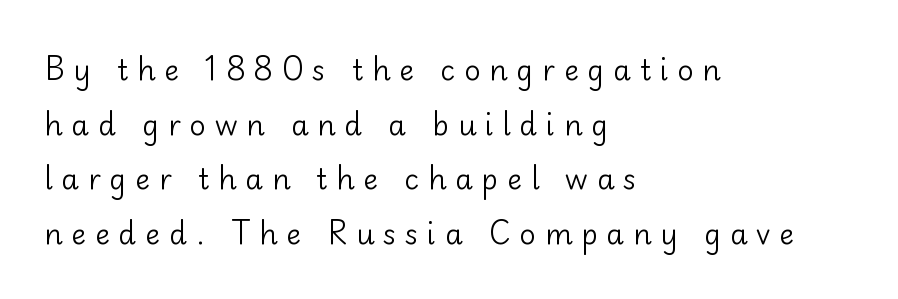
{"serif": "no", "italic": "no", "bold": "no", "weight": "regular", "width": "normal", "stroke_contrast": "low", "x_height": "small", "monospaced": "no", "underline": "no", "align": "left", "line_spacing": "loose", "line_spacing_ratio": 1.95, "letter_spacing": "wide", "letter_spacing_em": 0.32, "glyph_px": 28}
